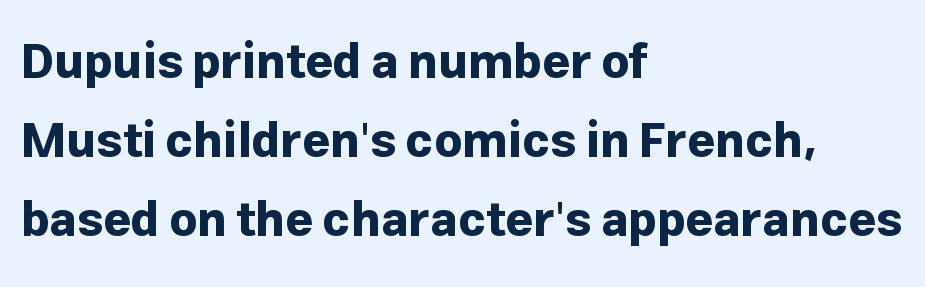
Q: Is the text bold? A: Yes.
Q: Is the text italic (slanted)? A: No, it is upright.
Q: Is the typeface a serif or a sans-serif typeface? A: Sans-serif.
Q: Is the text underlined? A: No.
Q: How is the paragraph aligned? A: Left-aligned.
Q: Is the spacing between letters normal or unusually wide? A: Normal.
Q: Is the spacing between lines tight, normal or loose? A: Normal.
Q: Width (condensed, normal, or wide)? A: Normal.
Q: Stroke contrast? A: Low.
Q: x-height? A: Medium.
Q: Monospaced? A: No.
